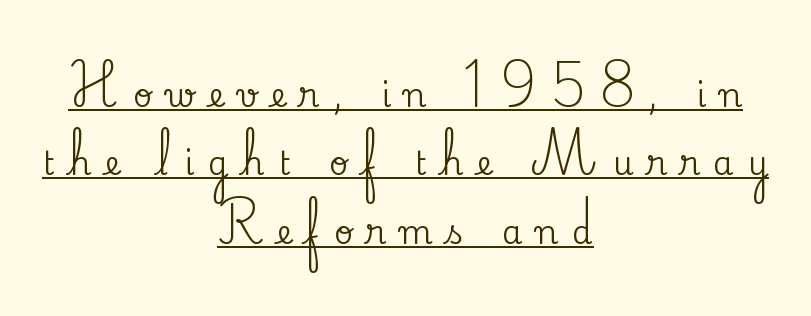
The gaps between neighbouring characters are conspicuously large. Layout note: lines centered. Characters remain perfectly vertical along every line. Regarding leading, the lines here are spaced well apart.
